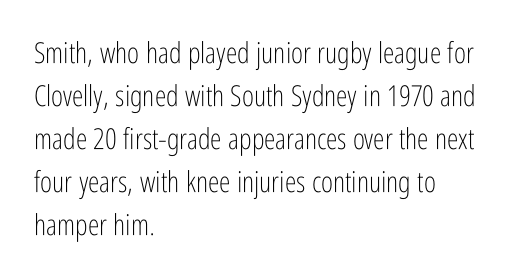
Rendered with straight, roman letterforms. The gaps between neighbouring characters are ordinary and unremarkable. Vertical stems look standard width or narrower in stroke. The zone under the glyphs is completely vacant. You can tell from the bare stems that sans-serif type was used. A classic flush-left, rag-right setting is used for this passage.
